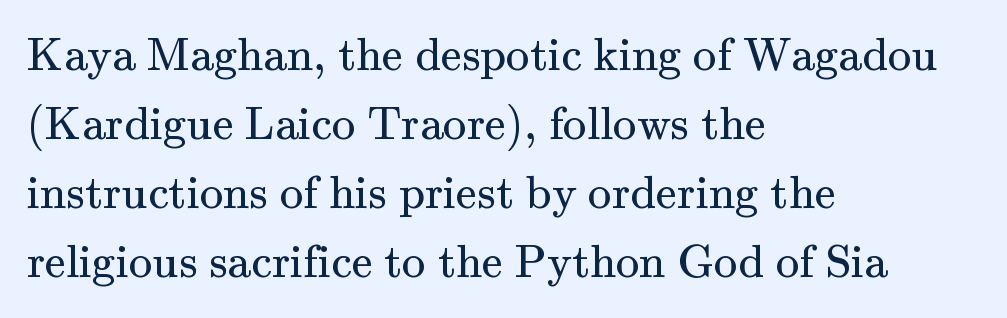
Q: Is the text bold? A: No.
Q: Is the text italic (slanted)? A: No, it is upright.
Q: Is the typeface a serif or a sans-serif typeface? A: Serif.
Q: Is the text underlined? A: No.
Q: How is the paragraph aligned? A: Left-aligned.
Q: Is the spacing between letters normal or unusually wide? A: Normal.
Q: Is the spacing between lines tight, normal or loose? A: Normal.
Q: Width (condensed, normal, or wide)? A: Normal.
Q: Stroke contrast? A: Medium.
Q: x-height? A: Small.
Q: Monospaced? A: No.
